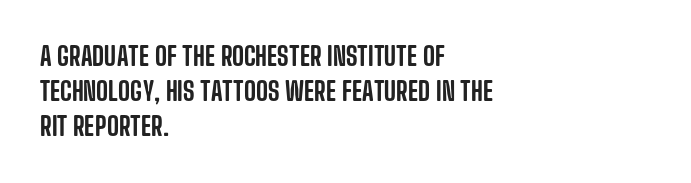
The image shows 26 px text type, upright; set left-aligned, normal line spacing (1.35x), normal letter spacing, not underlined.
